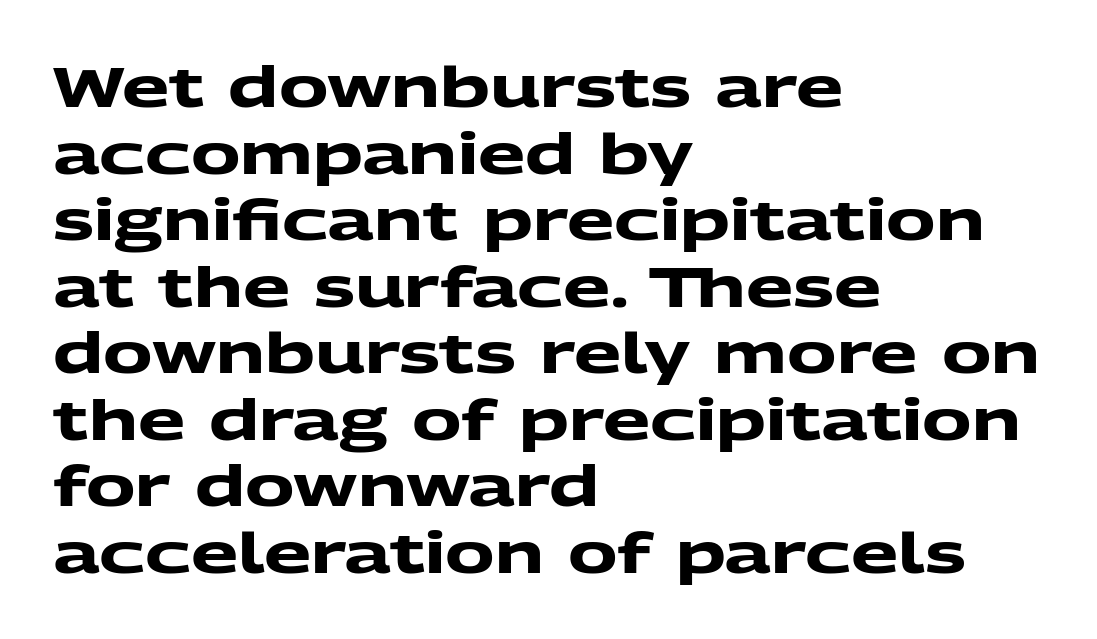
The gaps between neighbouring characters are ordinary and unremarkable. Examine the stroke ends and you'll find no serifs. Do the characters align in a grid? No, the font is proportional. Line starts are locked; line ends wander.
